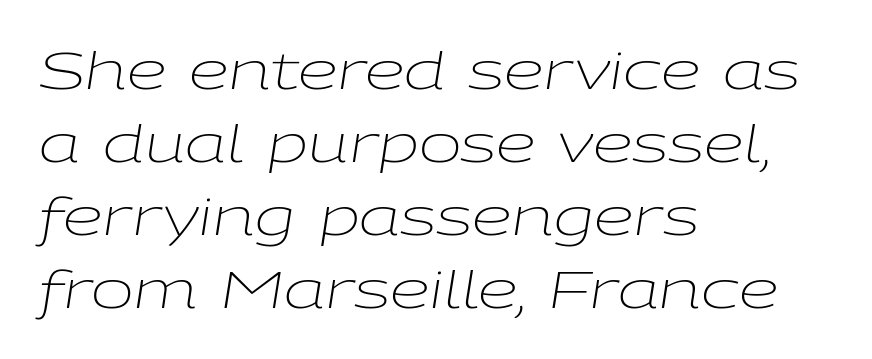
The image shows 51 px light, wide type, italic (leaning right); set left-aligned, normal line spacing (1.43x), normal letter spacing, not underlined; low stroke contrast and a medium x-height.
